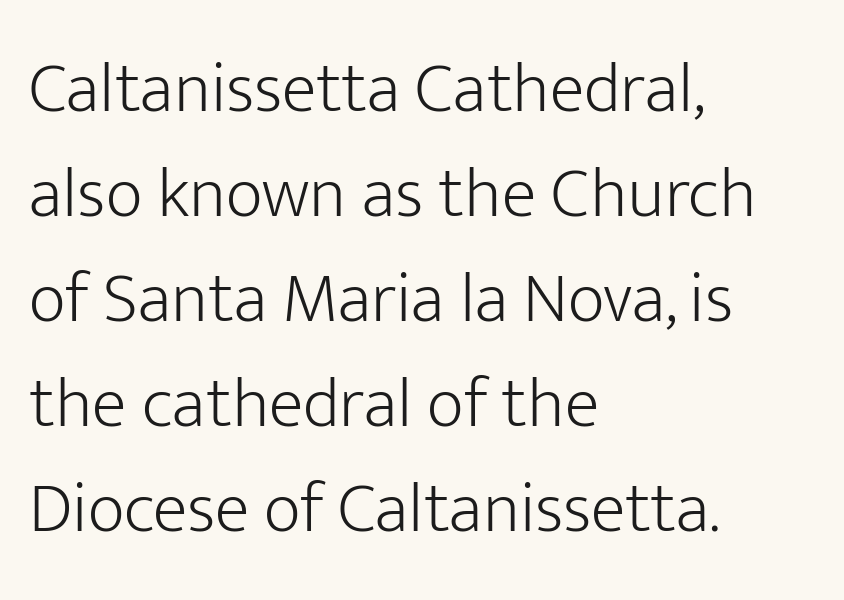
Q: Is the text bold? A: No.
Q: Is the text italic (slanted)? A: No, it is upright.
Q: Is the typeface a serif or a sans-serif typeface? A: Sans-serif.
Q: Is the text underlined? A: No.
Q: How is the paragraph aligned? A: Left-aligned.
Q: Is the spacing between letters normal or unusually wide? A: Normal.
Q: Is the spacing between lines tight, normal or loose? A: Normal.
Q: Width (condensed, normal, or wide)? A: Normal.
Q: Stroke contrast? A: Low.
Q: x-height? A: Medium.
Q: Monospaced? A: No.
